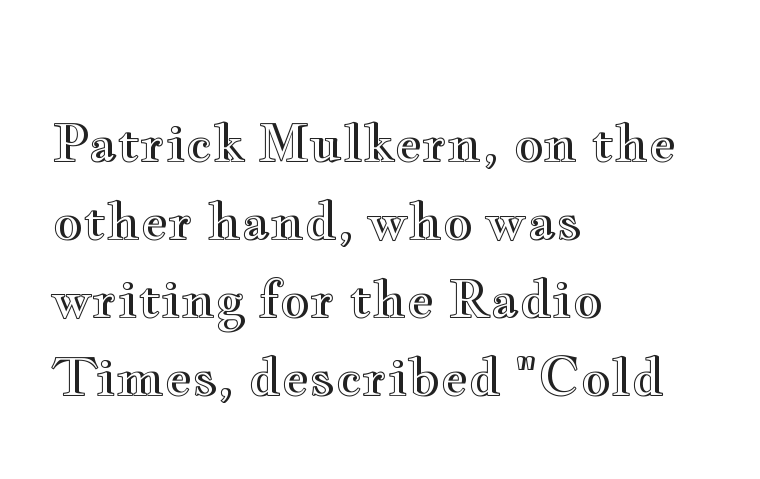
The image shows 52 px wide type, upright; set left-aligned, normal line spacing (1.5x), normal letter spacing, not underlined; a small x-height.
